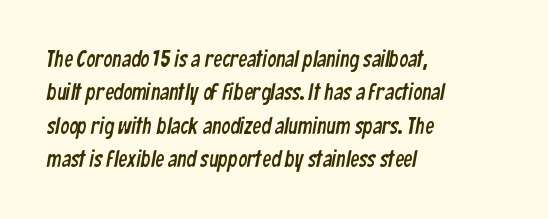
{"underline": "no", "align": "left", "line_spacing": "normal", "line_spacing_ratio": 1.52, "letter_spacing": "normal", "letter_spacing_em": 0.0, "glyph_px": 22}
